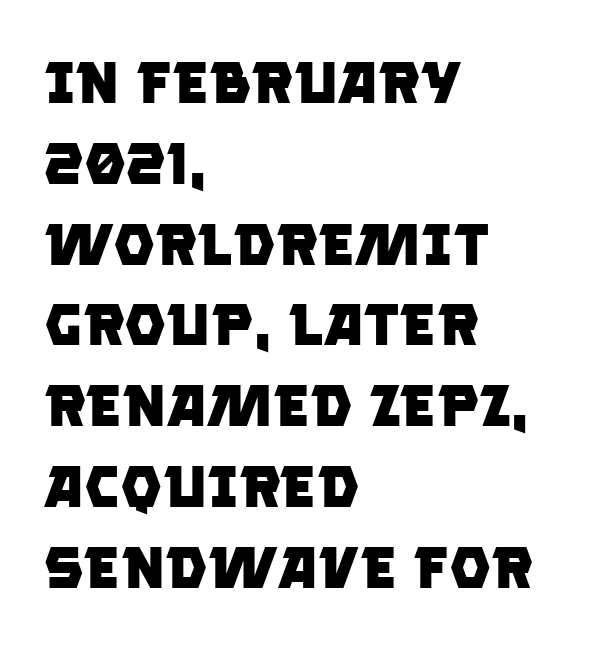
Q: Is the text bold? A: Yes.
Q: Is the typeface a serif or a sans-serif typeface? A: Sans-serif.
Q: Is the text underlined? A: No.
Q: How is the paragraph aligned? A: Left-aligned.
Q: Is the spacing between letters normal or unusually wide? A: Normal.
Q: Is the spacing between lines tight, normal or loose? A: Normal.
Q: Width (condensed, normal, or wide)? A: Normal.
Q: Stroke contrast? A: Low.
Q: x-height? A: Large.
Q: Monospaced? A: No.
